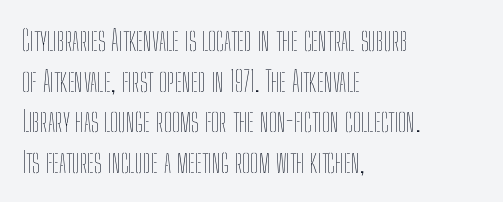
Short note: letters normally spaced. The zone under the glyphs is completely vacant. Caption: multi-line text, flush left, ragged right. Summary of weight: not heavy and not bold.
